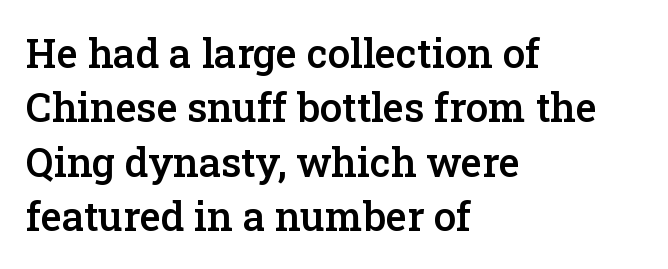
The image shows 40 px semibold serif type, upright; set left-aligned, normal line spacing (1.36x), normal letter spacing, not underlined; low stroke contrast and a medium x-height.
